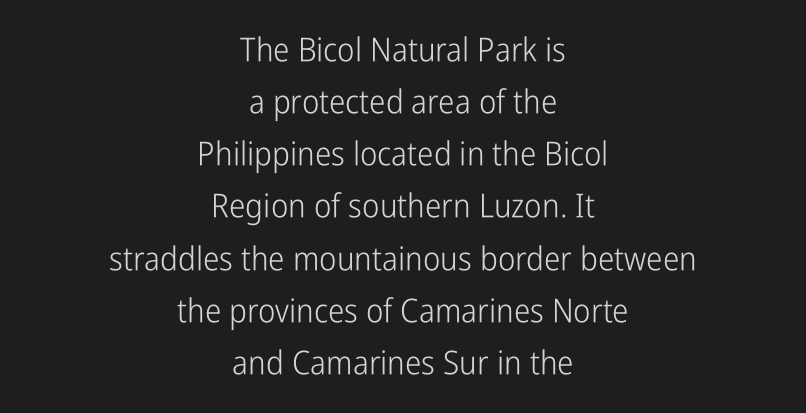
{"serif": "no", "italic": "no", "bold": "no", "weight": "light", "width": "condensed", "stroke_contrast": "low", "x_height": "medium", "monospaced": "no", "underline": "no", "align": "center", "line_spacing": "normal", "line_spacing_ratio": 1.58, "letter_spacing": "normal", "letter_spacing_em": 0.0, "glyph_px": 33}
